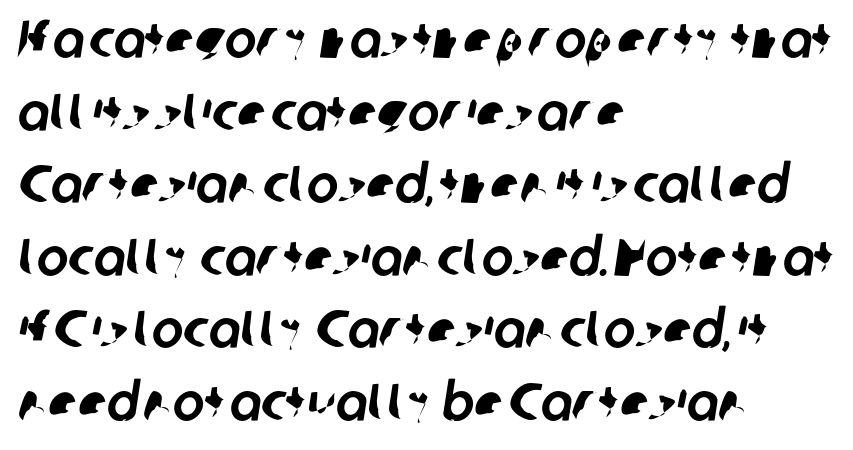
The image shows 53 px sans-serif type; set left-aligned, normal line spacing (1.37x), normal letter spacing, not underlined; low stroke contrast and a medium x-height.
